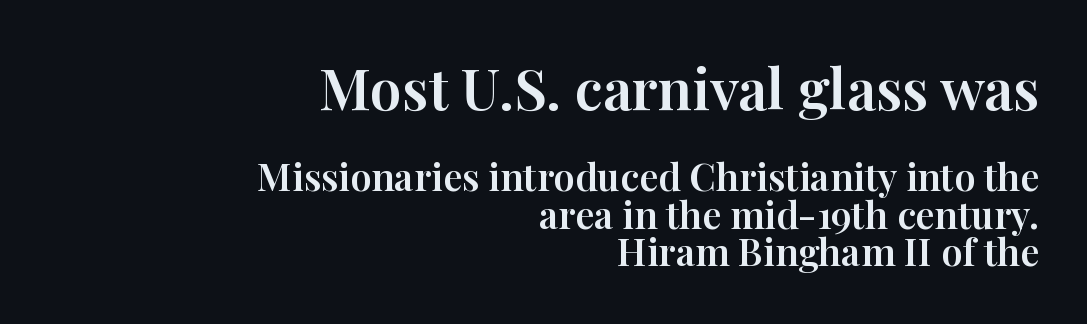
{"serif": "yes", "italic": "no", "width": "normal", "stroke_contrast": "high", "x_height": "medium", "monospaced": "no", "underline": "no", "align": "right", "line_spacing": "tight", "line_spacing_ratio": 0.98, "letter_spacing": "normal", "letter_spacing_em": 0.0, "larger_block": "first", "size_ratio": 1.5, "glyph_px": 57}
